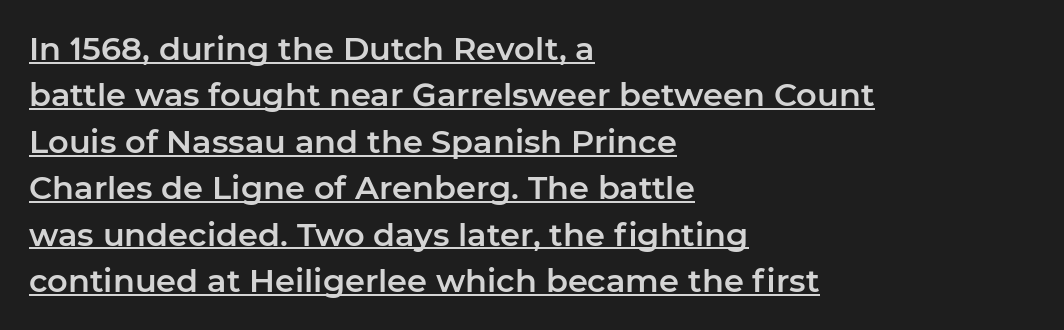
The image shows 32 px sans-serif type, upright; set left-aligned, normal line spacing (1.45x), normal letter spacing, underlined; low stroke contrast and a medium x-height.
